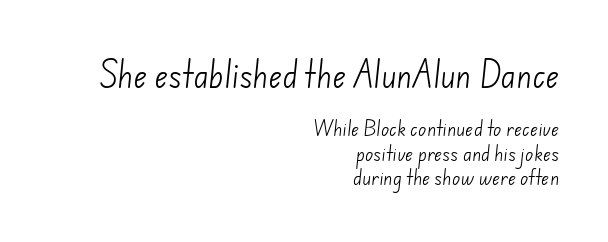
The image shows 29 px light sans-serif type; set right-aligned, normal line spacing (1.42x), normal letter spacing, not underlined; the first (top) block is 1.71x larger; low stroke contrast and a small x-height.
